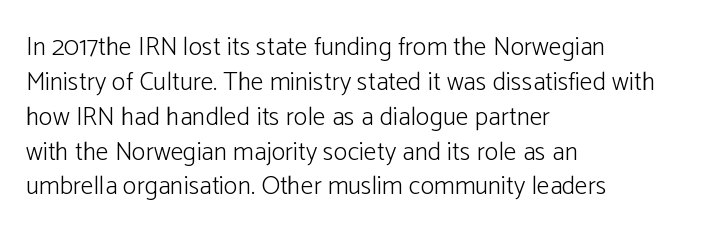
The image shows 26 px text type, upright; set left-aligned, normal line spacing (1.34x), normal letter spacing, not underlined.
